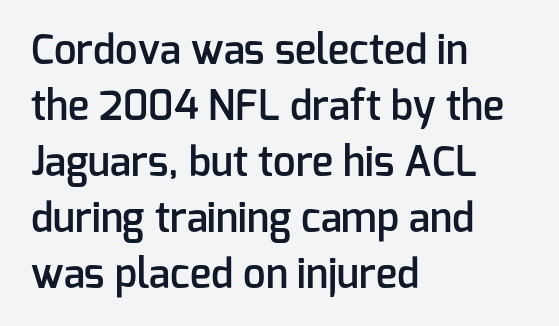
Q: Is the text bold? A: Semi-bold.
Q: Is the text italic (slanted)? A: No, it is upright.
Q: Is the typeface a serif or a sans-serif typeface? A: Sans-serif.
Q: Is the text underlined? A: No.
Q: How is the paragraph aligned? A: Left-aligned.
Q: Is the spacing between letters normal or unusually wide? A: Normal.
Q: Is the spacing between lines tight, normal or loose? A: Normal.
Q: Width (condensed, normal, or wide)? A: Normal.
Q: Stroke contrast? A: Low.
Q: x-height? A: Medium.
Q: Monospaced? A: No.
